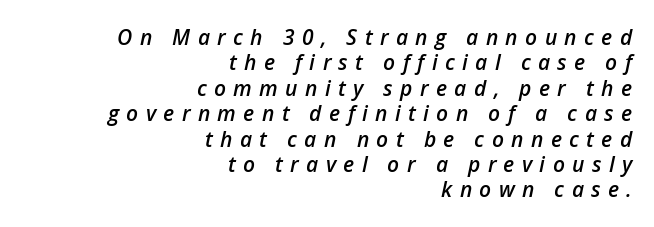
{"italic": "yes", "lean": "right", "slant_degrees": 12, "bold": "semi", "underline": "no", "align": "right", "line_spacing_ratio": 1.21, "letter_spacing": "wide", "letter_spacing_em": 0.35, "glyph_px": 21}
